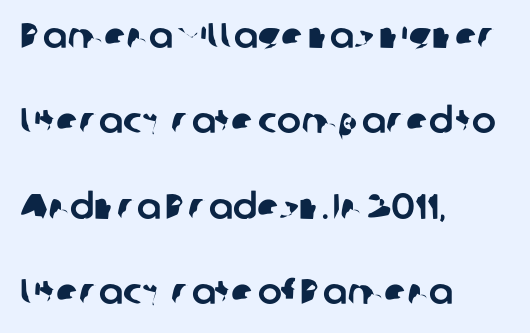
Q: Is the typeface a serif or a sans-serif typeface? A: Sans-serif.
Q: Is the text underlined? A: No.
Q: How is the paragraph aligned? A: Left-aligned.
Q: Is the spacing between letters normal or unusually wide? A: Normal.
Q: Is the spacing between lines tight, normal or loose? A: Loose.
Q: Width (condensed, normal, or wide)? A: Normal.
Q: Stroke contrast? A: Low.
Q: x-height? A: Medium.
Q: Monospaced? A: No.
